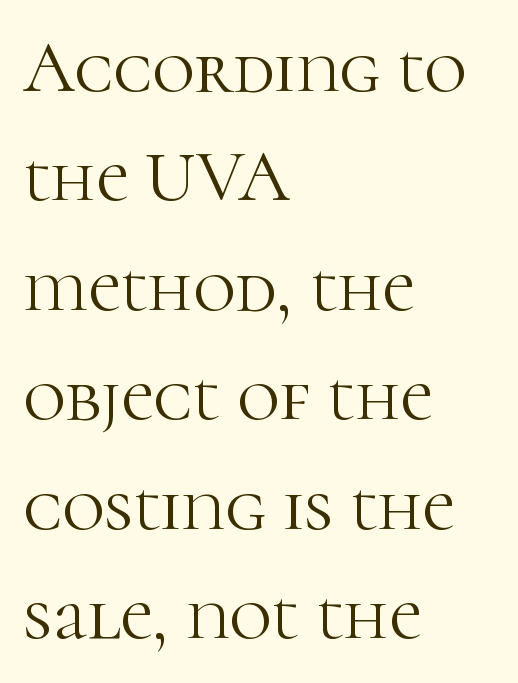
Q: Is the text bold? A: No.
Q: Is the text italic (slanted)? A: No, it is upright.
Q: Is the typeface a serif or a sans-serif typeface? A: Serif.
Q: Is the text underlined? A: No.
Q: How is the paragraph aligned? A: Left-aligned.
Q: Is the spacing between letters normal or unusually wide? A: Normal.
Q: Is the spacing between lines tight, normal or loose? A: Normal.
Q: Width (condensed, normal, or wide)? A: Normal.
Q: Stroke contrast? A: High.
Q: x-height? A: Medium.
Q: Monospaced? A: No.
